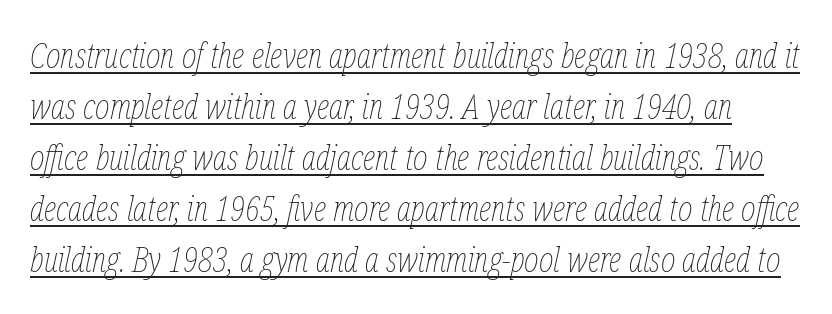
The image shows 35 px thin, condensed type, italic (leaning right); set normal line spacing (1.46x), normal letter spacing, underlined; low stroke contrast and a medium x-height.
